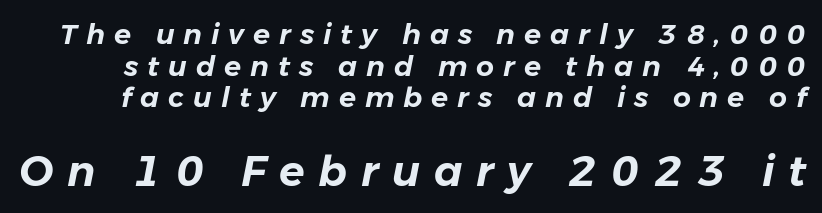
Rule under the text: the space is simply empty. The text carries the slant typical of an italic or oblique font. Is this a fixed-width face? No — the glyphs have proportional, varying widths. You could only call the tracking loose — the letters float apart. Which of the two is more prominent by size? The second, at the bottom. The space between consecutive lines is stingy.
